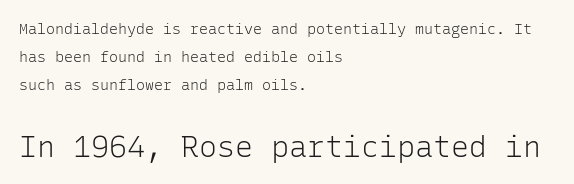
Here the second block reads like a headline and the first like body copy. A clean baseline with only descenders dipping below it. Posture: upright roman. In CSS terms this would be text-align: left. Serif or sans? Sans — the stroke terminals are bare. The letters look calm and open, with moderate or lighter stems.
